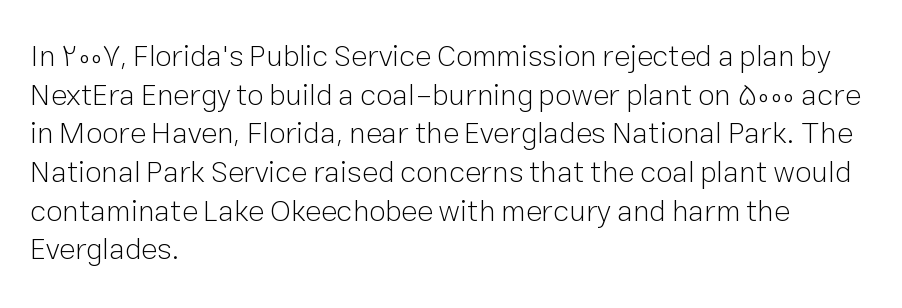
Q: Is the text bold? A: No.
Q: Is the text italic (slanted)? A: No, it is upright.
Q: Is the typeface a serif or a sans-serif typeface? A: Sans-serif.
Q: Is the text underlined? A: No.
Q: How is the paragraph aligned? A: Left-aligned.
Q: Is the spacing between letters normal or unusually wide? A: Normal.
Q: Is the spacing between lines tight, normal or loose? A: Normal.
Q: Width (condensed, normal, or wide)? A: Normal.
Q: Stroke contrast? A: Low.
Q: x-height? A: Medium.
Q: Monospaced? A: No.
